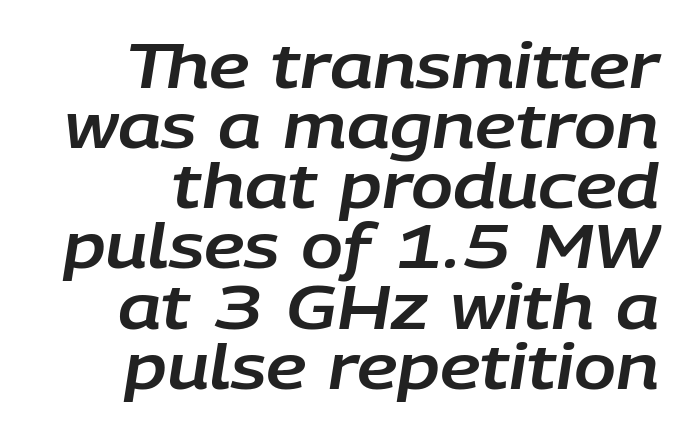
The image shows 62 px text type, italic (leaning right); set right-aligned, tight line spacing (0.97x), normal letter spacing, not underlined; low stroke contrast and a large x-height.
